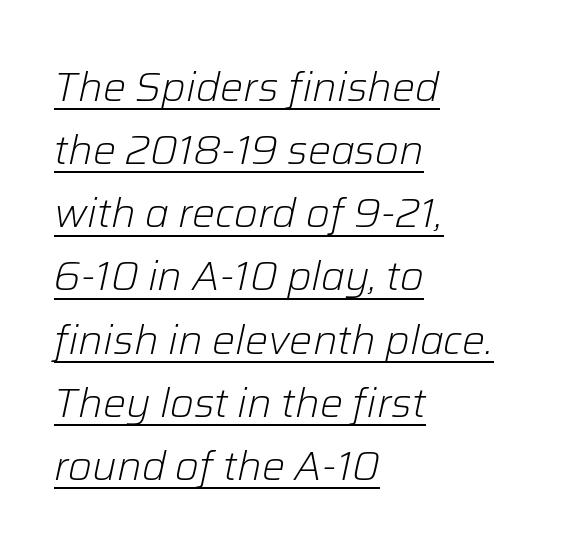
The face used here has a pronounced slope to its letters. The rows are spaced the way most documents space them. Casual observation: everything's shoved over to the left. Between one letter and the next there's only the usual sliver of space. Proportional: the letters do not fall into vertical columns.
